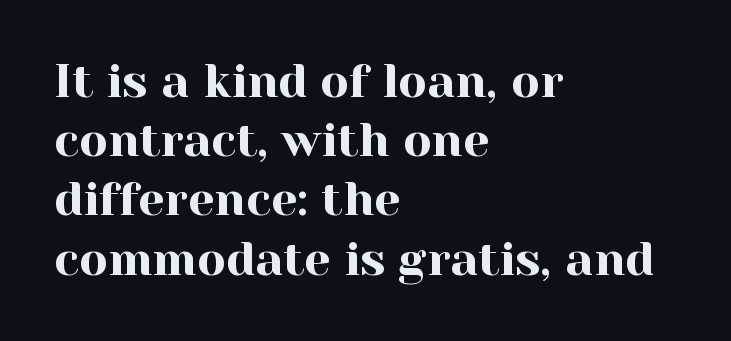
Note the varied advance widths — an 'i' is clearly narrower than an 'm'. Check where the strokes stop: tiny serifs finish them off. Students, observe: this is what conventionally led text looks like. Leftover space on each line is placed entirely after the last word. Inter-character spacing is left at the font's built-in metrics. Descenders hang freely into open space.
